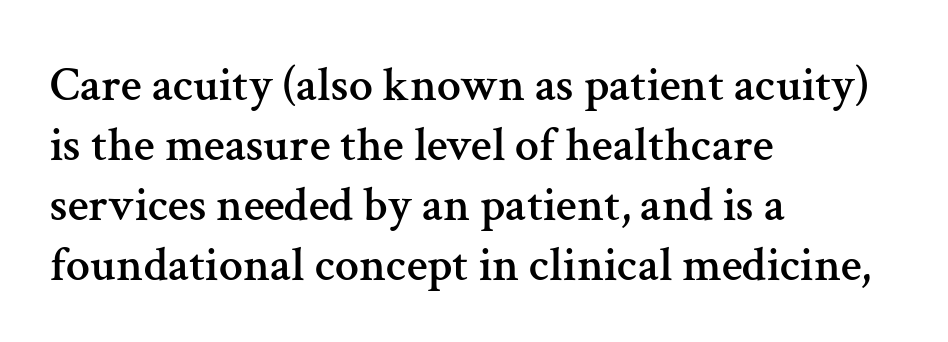
The image shows 48 px serif type, upright; set left-aligned, normal line spacing (1.25x), normal letter spacing, not underlined; medium stroke contrast and a medium x-height.
